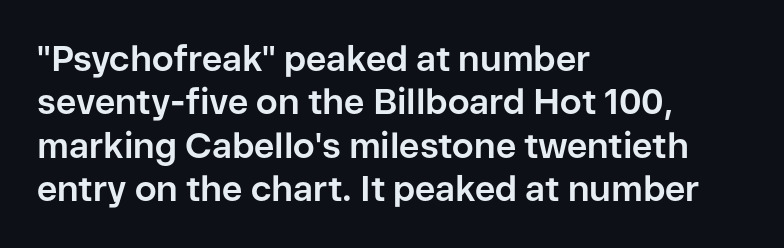
The image shows 35 px bold sans-serif type, upright; set left-aligned, line spacing 1.24x, normal letter spacing, not underlined; low stroke contrast and a medium x-height.
